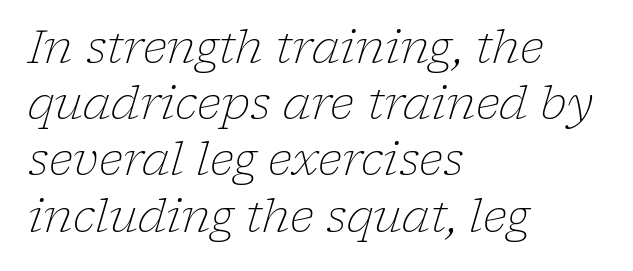
The image shows 45 px light serif type, italic (leaning right); set left-aligned, normal line spacing (1.25x), normal letter spacing, not underlined; low stroke contrast and a medium x-height.
